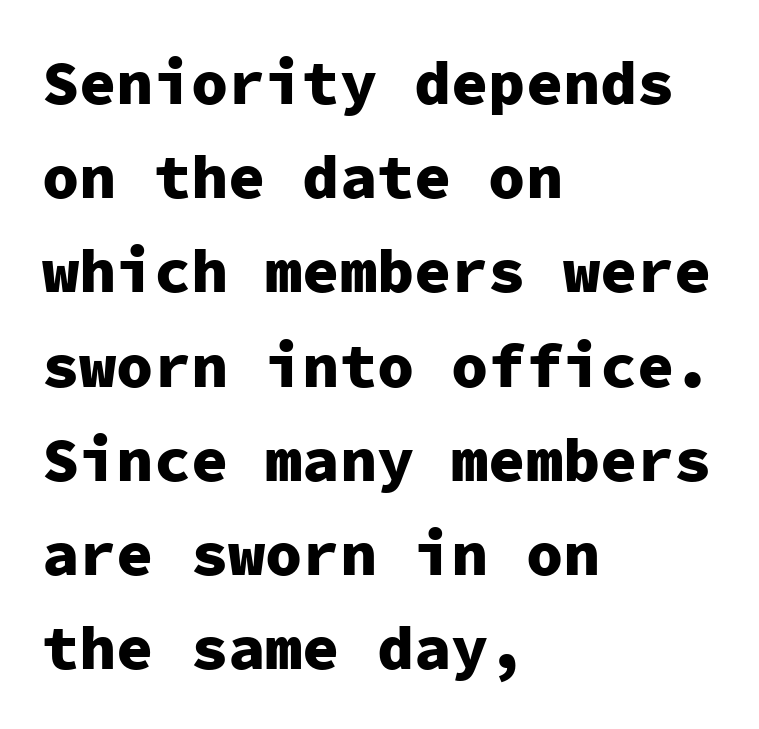
Q: Is the text bold? A: Yes.
Q: Is the text italic (slanted)? A: No, it is upright.
Q: Is the typeface a serif or a sans-serif typeface? A: Sans-serif.
Q: Is the text underlined? A: No.
Q: How is the paragraph aligned? A: Left-aligned.
Q: Is the spacing between letters normal or unusually wide? A: Normal.
Q: Is the spacing between lines tight, normal or loose? A: Normal.
Q: Width (condensed, normal, or wide)? A: Normal.
Q: Stroke contrast? A: Low.
Q: x-height? A: Medium.
Q: Monospaced? A: Yes.
